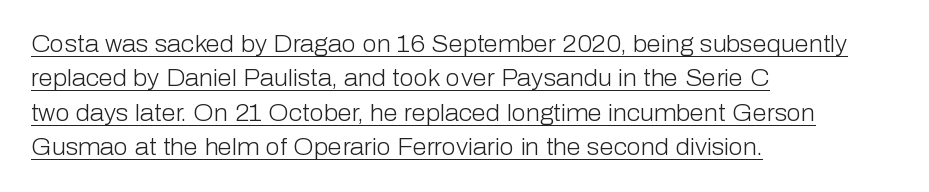
The image shows 23 px text type, upright; set left-aligned, normal line spacing (1.5x), normal letter spacing, underlined.
